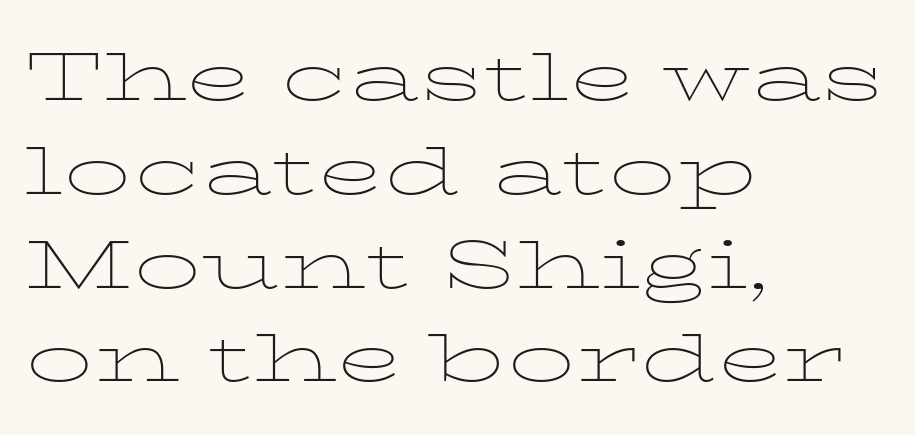
The image shows 67 px thin, wide serif type, upright; set left-aligned, normal line spacing (1.4x), normal letter spacing, not underlined; low stroke contrast and a medium x-height.
